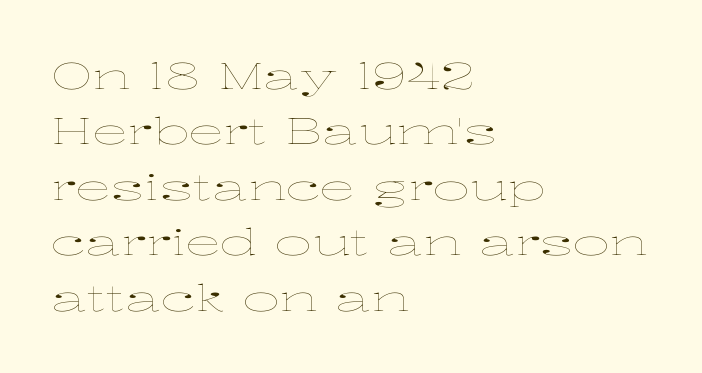
Q: Is the text bold? A: No.
Q: Is the text italic (slanted)? A: No, it is upright.
Q: Is the text underlined? A: No.
Q: How is the paragraph aligned? A: Left-aligned.
Q: Is the spacing between letters normal or unusually wide? A: Normal.
Q: Is the spacing between lines tight, normal or loose? A: Normal.
Q: Width (condensed, normal, or wide)? A: Wide.
Q: Stroke contrast? A: Low.
Q: x-height? A: Medium.
Q: Monospaced? A: No.
